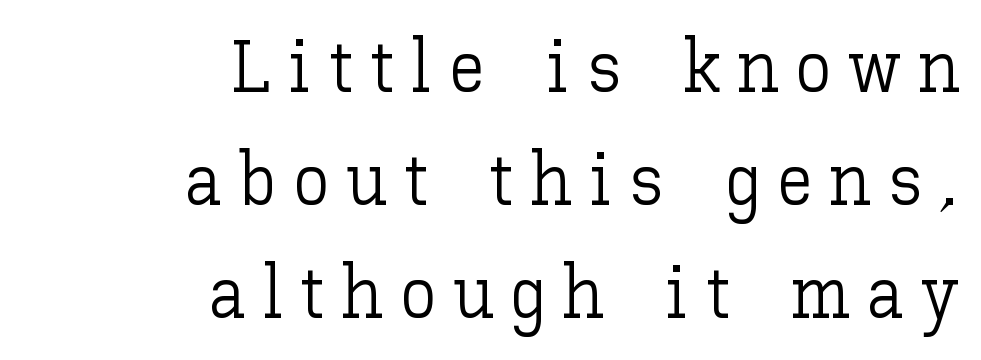
The image shows 73 px light type, upright; set right-aligned, normal line spacing (1.55x), unusually wide letter spacing (+0.23 em), not underlined; low stroke contrast and a medium x-height.
